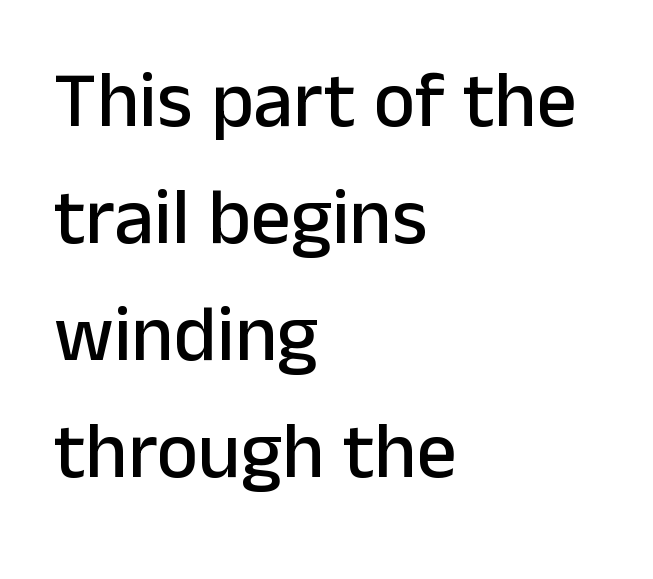
Check the space under the baseline: it is left empty. The rendering uses a moderate line-height, typical for paragraphs. These lines are set flush left with a ragged right edge. If you drew a line through each stem, it would be perfectly vertical. Compared with typical body copy, the letter spacing here is the same. A typesetter would call this proportional, since set widths differ per character.
